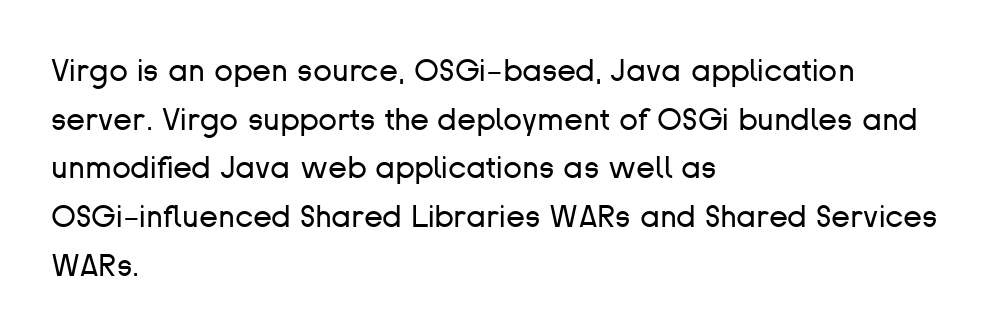
{"serif": "no", "italic": "no", "bold": "no", "weight": "regular", "width": "normal", "stroke_contrast": "low", "x_height": "medium", "monospaced": "no", "underline": "no", "align": "left", "line_spacing": "normal", "line_spacing_ratio": 1.57, "letter_spacing": "normal", "letter_spacing_em": 0.0, "glyph_px": 31}
